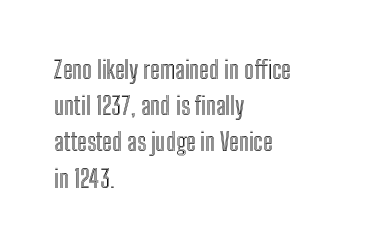
{"italic": "no", "underline": "no", "align": "left", "line_spacing": "normal", "line_spacing_ratio": 1.45, "letter_spacing": "normal", "letter_spacing_em": 0.0, "glyph_px": 25}
